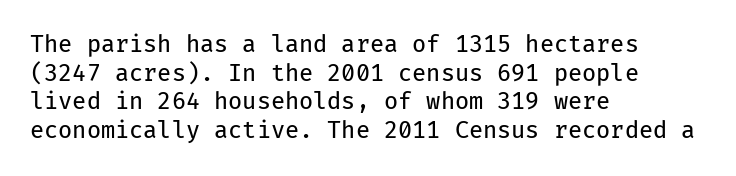
{"italic": "no", "bold": "no", "underline": "no", "align": "left", "line_spacing_ratio": 1.24, "letter_spacing": "normal", "letter_spacing_em": 0.0, "glyph_px": 23}
